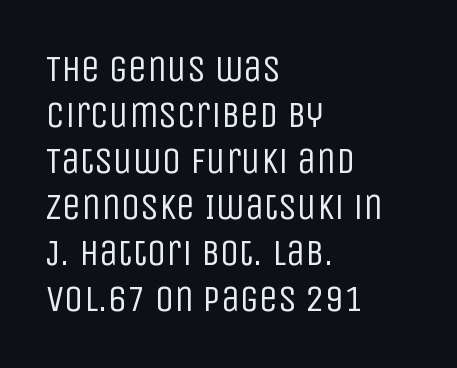
Q: Is the text bold? A: No.
Q: Is the text italic (slanted)? A: No, it is upright.
Q: Is the typeface a serif or a sans-serif typeface? A: Sans-serif.
Q: Is the text underlined? A: No.
Q: How is the paragraph aligned? A: Left-aligned.
Q: Is the spacing between letters normal or unusually wide? A: Normal.
Q: Width (condensed, normal, or wide)? A: Condensed.
Q: Stroke contrast? A: Low.
Q: x-height? A: Large.
Q: Monospaced? A: No.
